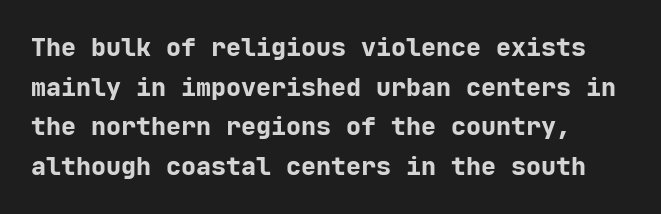
{"italic": "no", "bold": "yes", "underline": "no", "line_spacing": "normal", "line_spacing_ratio": 1.59, "letter_spacing": "normal", "letter_spacing_em": 0.0, "glyph_px": 25}
